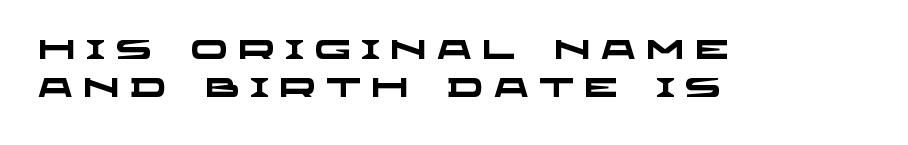
Baseline-to-baseline distance is the conventional proportion of letter height. Observe the wide spacing: letters keep a clear distance from each other. Does the copy run flush right? No — it runs flush left. Beneath every word, the page is bare. The font is running at its bold setting.
